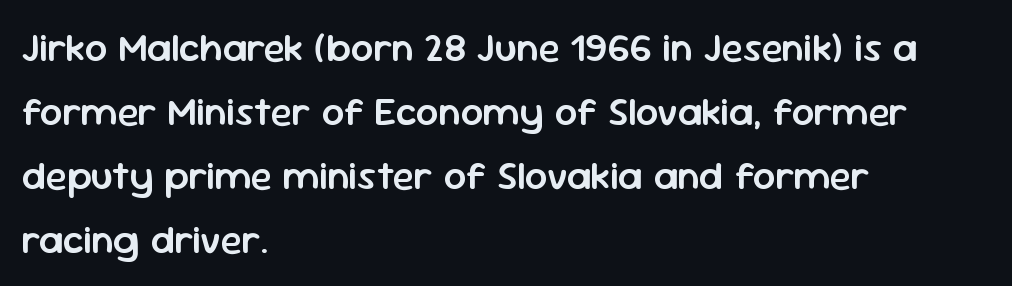
The image shows 40 px semibold sans-serif type, upright; set left-aligned, normal line spacing (1.6x), normal letter spacing, not underlined; low stroke contrast and a medium x-height.
